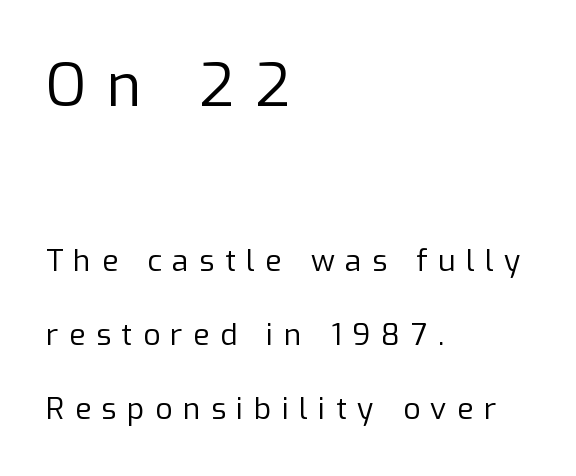
{"serif": "no", "italic": "no", "bold": "no", "weight": "regular", "width": "normal", "stroke_contrast": "low", "x_height": "medium", "monospaced": "no", "underline": "no", "align": "left", "line_spacing": "loose", "line_spacing_ratio": 2.48, "letter_spacing": "wide", "letter_spacing_em": 0.35, "larger_block": "first", "size_ratio": 1.97, "glyph_px": 59}
